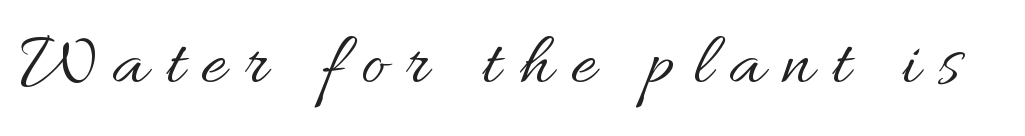
Counters stay open thanks to moderate or lighter strokes. Caption: expanded tracking, letters set apart. Is this a fixed-width face? No — the glyphs have proportional, varying widths. Bare-footed words on every line.
